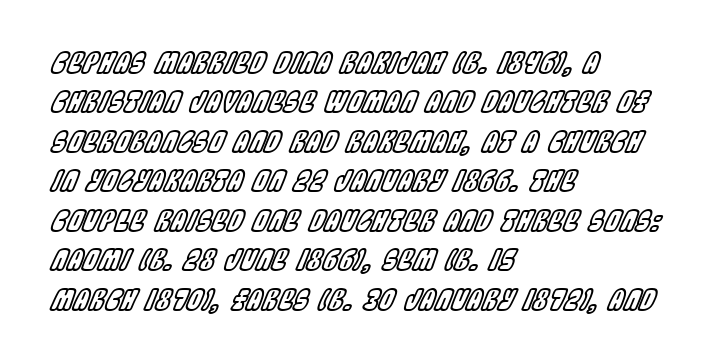
The image shows 28 px condensed type, italic (leaning right); set left-aligned, normal line spacing (1.41x), normal letter spacing, not underlined; a large x-height.
